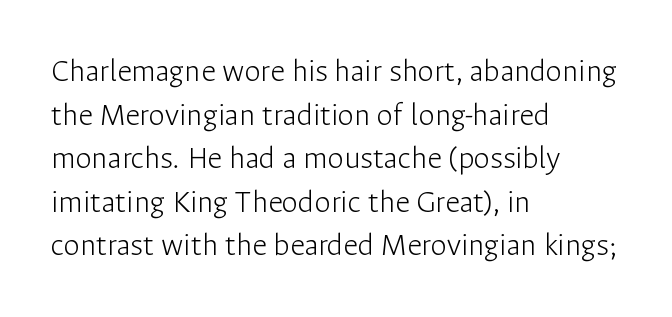
The image shows 33 px light sans-serif type, upright; set left-aligned, normal line spacing (1.32x), normal letter spacing, not underlined; low stroke contrast and a medium x-height.
